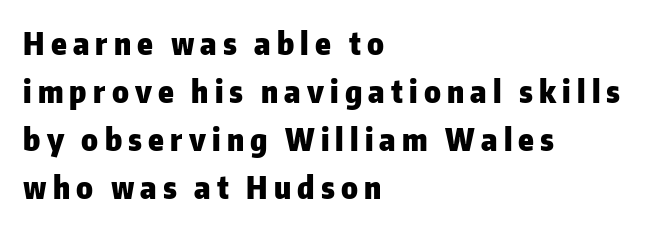
The image shows 31 px heavy sans-serif type, upright; set left-aligned, normal line spacing (1.55x), unusually wide letter spacing (+0.2 em), not underlined; low stroke contrast and a medium x-height.
